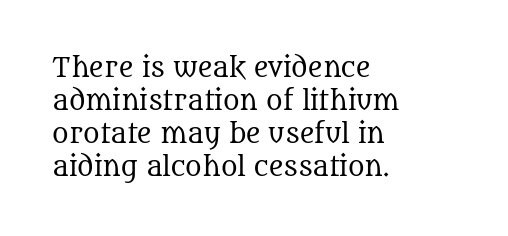
The setting favours the left margin, as ordinary paragraphs usually do. The letters stand upright; this is a roman face. Does the leading feel generous? No, just average. The passage shown has conventional tracking throughout. Each stroke keeps to a modest, everyday thickness or less.
